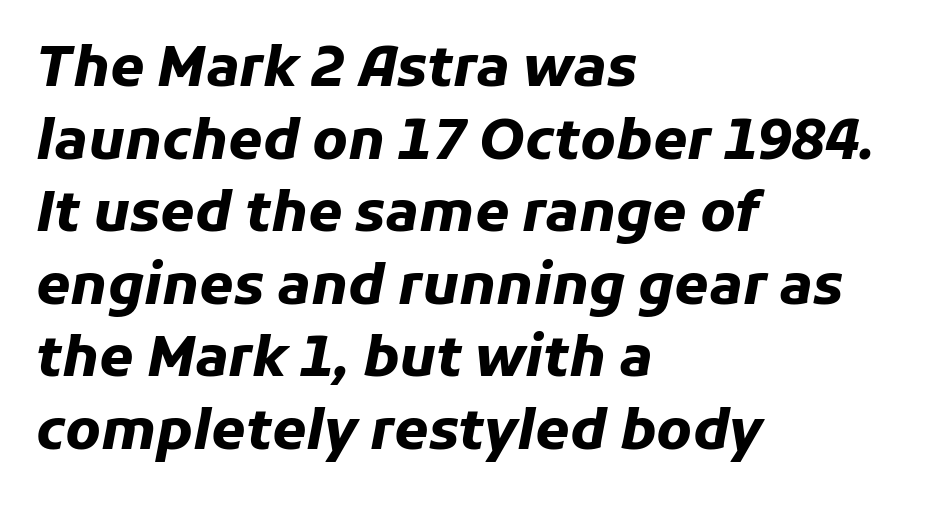
One-word summary of the alignment: left. Summary of weight: heavy, a full bold. Italic: yes, the glyphs are oblique. Plain, unruled lines of type. Default kerning and tracking; the words read as compact shapes.
